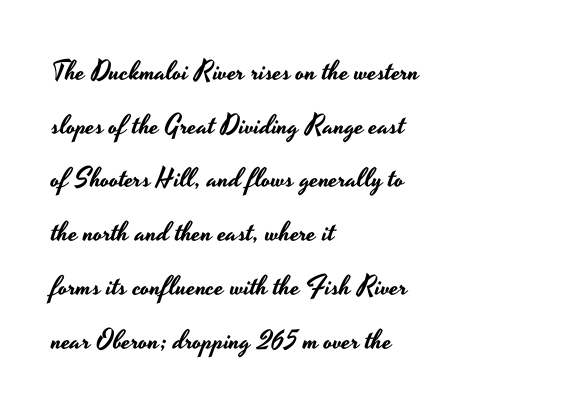
The image shows 27 px text type; set left-aligned, loose line spacing (1.99x), normal letter spacing, not underlined.
